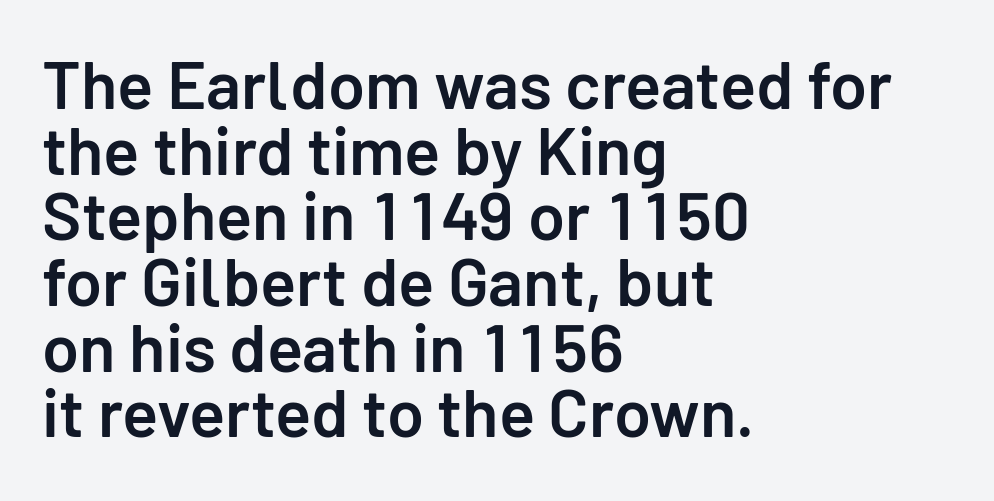
Tracking value appears to be zero — textbook default spacing. Quick note: not italic, upright. Students, this is semibold: more ink than regular, less than bold. The zone under the glyphs is completely vacant. Layout note: lines flush left. Closely set lines give the paragraph a compact silhouette.
